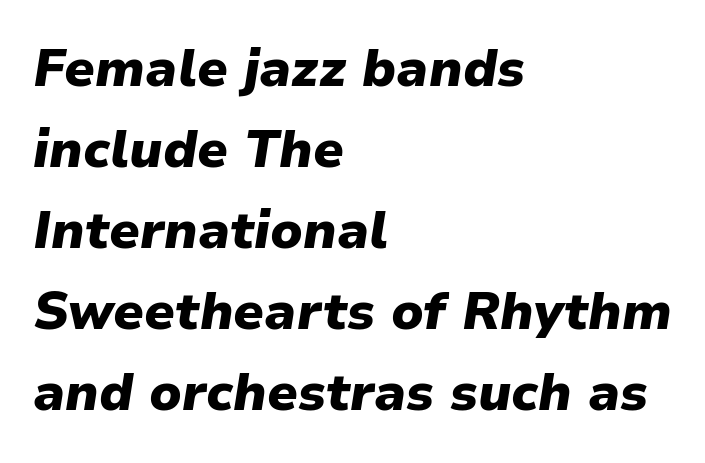
Q: Is the text bold? A: Yes.
Q: Is the text italic (slanted)? A: Yes, it leans right by about 9 degrees.
Q: Is the text underlined? A: No.
Q: How is the paragraph aligned? A: Left-aligned.
Q: Is the spacing between letters normal or unusually wide? A: Normal.
Q: Is the spacing between lines tight, normal or loose? A: Normal.
Q: Width (condensed, normal, or wide)? A: Normal.
Q: Stroke contrast? A: Low.
Q: x-height? A: Medium.
Q: Monospaced? A: No.
